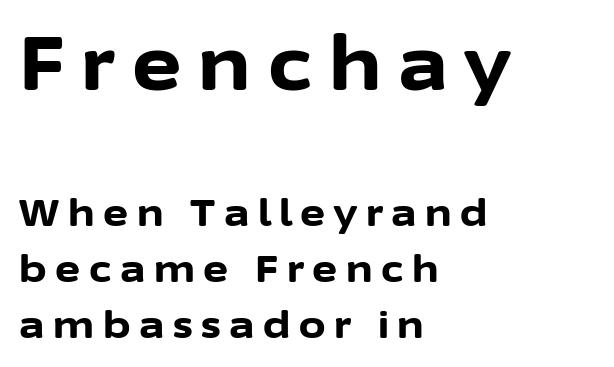
Spacing verdict: proportional, widths tailored to each character. Size hierarchy here favors the leading block over the trailing one. Each row of text sits above clean, open space. Letterform terminals end flat and unadorned throughout the passage. The lettering holds an erect, upright posture throughout. If you measured baseline to baseline, you'd find a middling distance.
